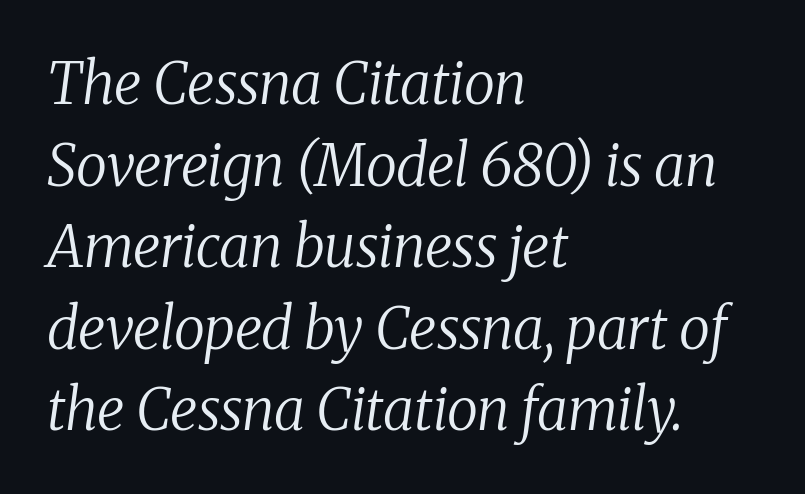
{"serif": "yes", "italic": "yes", "lean": "right", "slant_degrees": 8, "bold": "no", "weight": "regular", "width": "normal", "stroke_contrast": "medium", "x_height": "medium", "monospaced": "no", "underline": "no", "align": "left", "line_spacing": "normal", "line_spacing_ratio": 1.43, "letter_spacing": "normal", "letter_spacing_em": 0.0, "glyph_px": 57}
